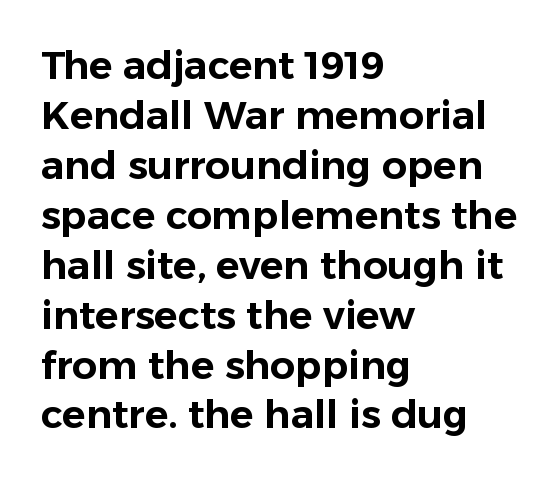
I'd call this a sans setting — the letters go barefoot. Students, note that the glyphs here touch the page at normal intervals. The block of text has a typical density, with ordinary space between rows. Do the letters lean? They stand straight. A student would call this left alignment; a typographer would say flush left, rag right.
